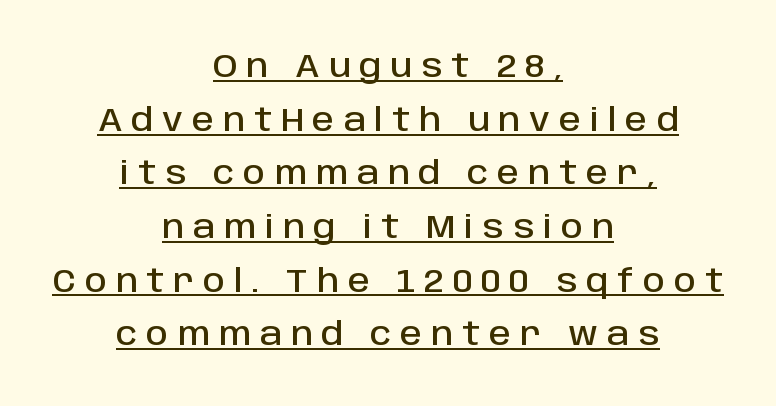
This rendering employs a face without finishing strokes, i.e., a sans-serif. Quick note: underline on. You could not count columns in this text — the font is proportionally spaced. The lines in this sample share a center point and differ in where they start and stop. The letters stand straight up with perfectly vertical stems.
